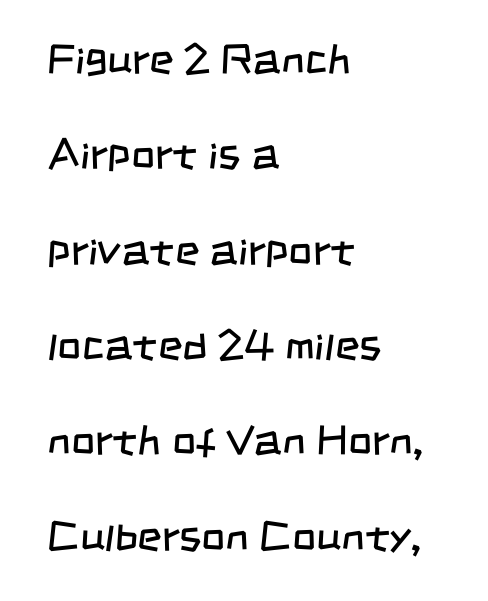
{"serif": "no", "bold": "no", "weight": "regular", "width": "condensed", "stroke_contrast": "low", "x_height": "large", "monospaced": "no", "underline": "no", "align": "left", "line_spacing": "loose", "line_spacing_ratio": 2.27, "letter_spacing": "normal", "letter_spacing_em": 0.0, "glyph_px": 42}
